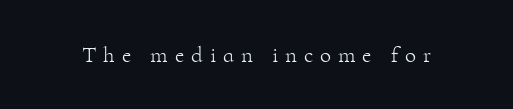
Q: Is the text bold? A: No.
Q: Is the text italic (slanted)? A: No, it is upright.
Q: Is the text underlined? A: No.
Q: Is the spacing between letters normal or unusually wide? A: Unusually wide.
